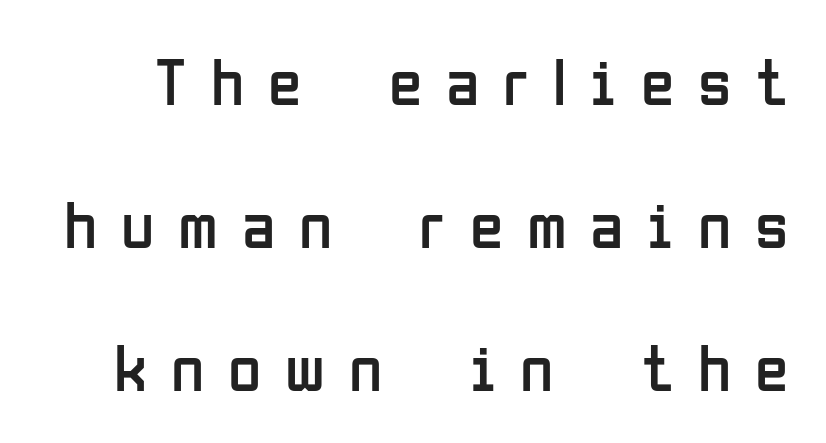
The image shows 68 px regular-weight, condensed sans-serif type, upright; set loose line spacing (2.1x), unusually wide letter spacing (+0.35 em), not underlined; low stroke contrast and a medium x-height.
